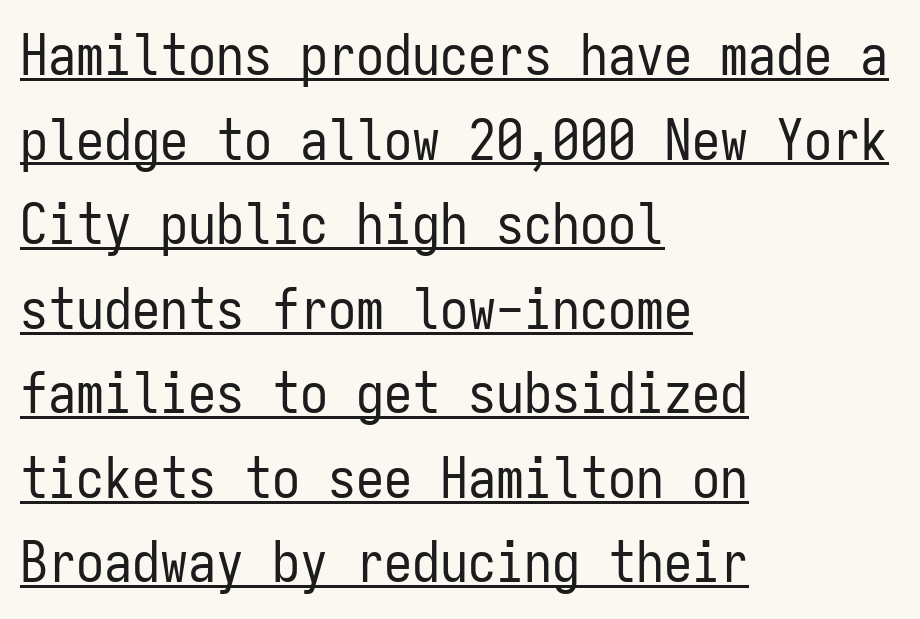
The typesetting does not lean heavy: it is not bold. Look at the tracking — it's just the regular setting, nothing added. The face used here is a sans, in the tradition of grotesques and geometrics. Is this a fixed-width face? Yes — each glyph sits in an identical cell. Like a heading marked for emphasis, these lines bear an underscore. Line starts are locked; line ends wander.
